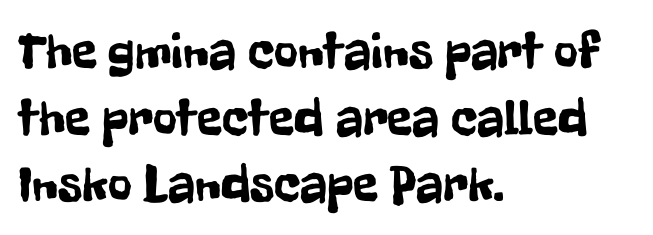
A normal amount of white space separates one row of letters from the next. Looks like regular typesetting: each glyph gets only the width it needs. Stroke terminals: plain, sans-serif. Is the block centered? No — it sits flush against the left margin.
